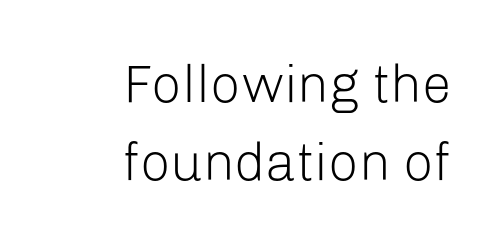
The image shows 53 px light sans-serif type, upright; set right-aligned, normal line spacing (1.47x), normal letter spacing, not underlined; low stroke contrast and a medium x-height.
